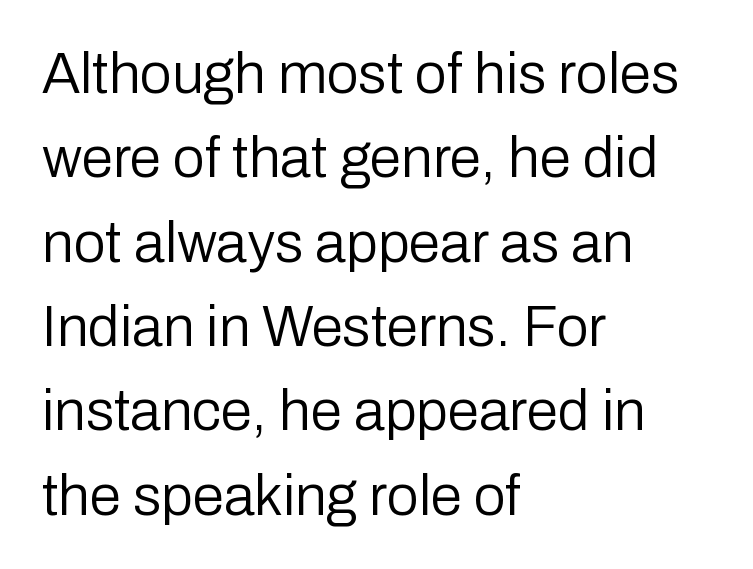
Q: Is the text bold? A: No.
Q: Is the text italic (slanted)? A: No, it is upright.
Q: Is the typeface a serif or a sans-serif typeface? A: Sans-serif.
Q: Is the text underlined? A: No.
Q: How is the paragraph aligned? A: Left-aligned.
Q: Is the spacing between letters normal or unusually wide? A: Normal.
Q: Is the spacing between lines tight, normal or loose? A: Normal.
Q: Width (condensed, normal, or wide)? A: Normal.
Q: Stroke contrast? A: Low.
Q: x-height? A: Medium.
Q: Monospaced? A: No.
